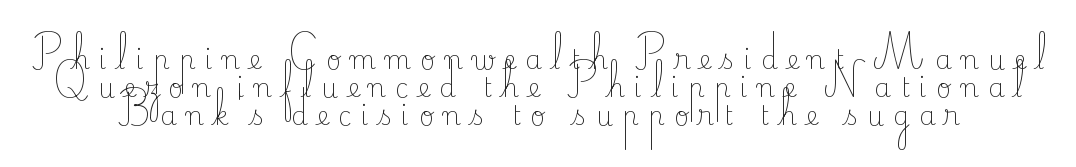
The image shows 26 px text type, upright; set tight line spacing (1.07x), unusually wide letter spacing (+0.36 em), not underlined.
